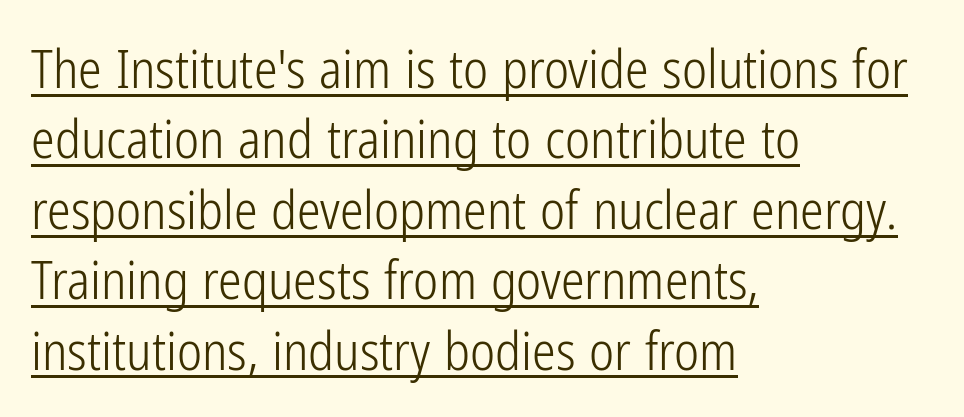
No chunkiness to these letters — they're not bold. The font family rendered here belongs to the sans-serif group. The lettering holds an erect, upright posture throughout. These lines sit exactly where default settings would place them. There is no visible air inserted between adjacent glyphs. Is this a fixed-width face? No — the glyphs have proportional, varying widths.
